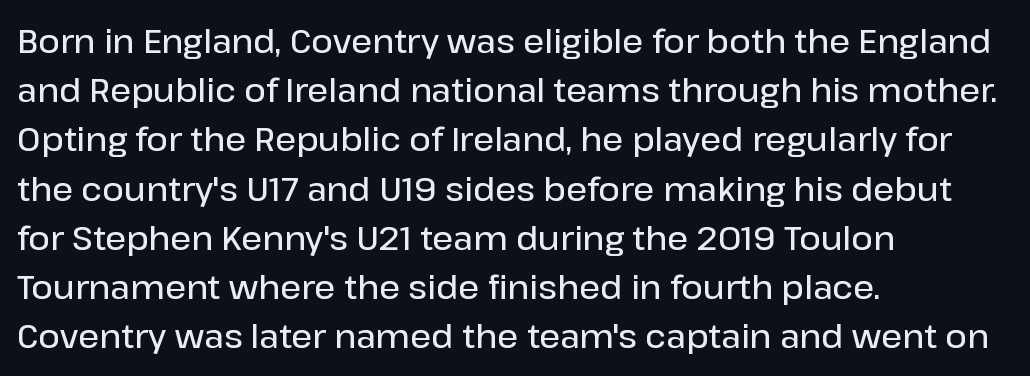
Anything drawn beneath the words? Only blank space. A typesetter would call this proportional, since set widths differ per character. If you measured baseline to baseline, you'd find a middling distance. The font family rendered here belongs to the sans-serif group.
